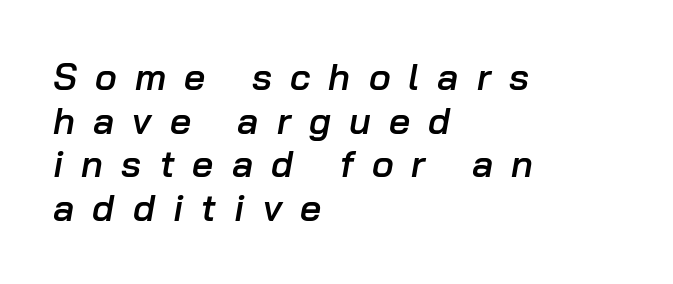
{"italic": "yes", "lean": "right", "slant_degrees": 10, "bold": "semi", "weight": "semibold", "width": "normal", "stroke_contrast": "low", "x_height": "medium", "monospaced": "no", "underline": "no", "align": "left", "line_spacing_ratio": 1.18, "letter_spacing": "wide", "letter_spacing_em": 0.49, "glyph_px": 37}
